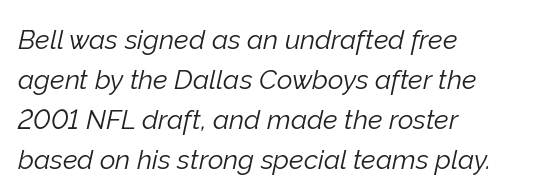
Q: Is the text bold? A: No.
Q: Is the text italic (slanted)? A: Yes, it leans right by about 12 degrees.
Q: Is the text underlined? A: No.
Q: How is the paragraph aligned? A: Left-aligned.
Q: Is the spacing between letters normal or unusually wide? A: Normal.
Q: Is the spacing between lines tight, normal or loose? A: Normal.
